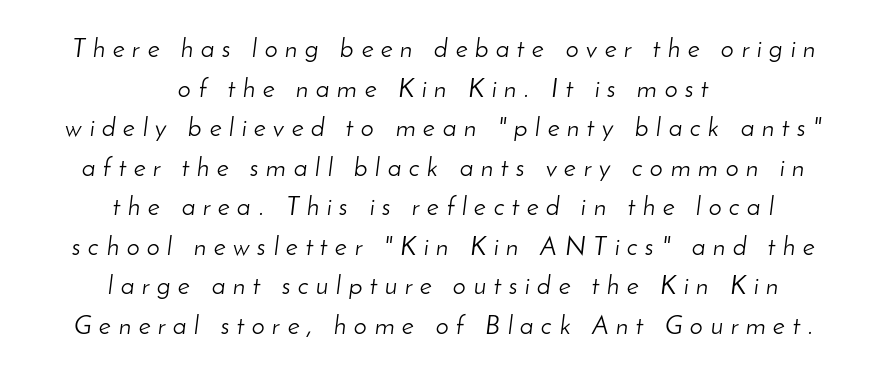
{"italic": "yes", "lean": "right", "slant_degrees": 8, "bold": "no", "underline": "no", "align": "center", "line_spacing": "normal", "line_spacing_ratio": 1.52, "letter_spacing": "wide", "letter_spacing_em": 0.29, "glyph_px": 26}
